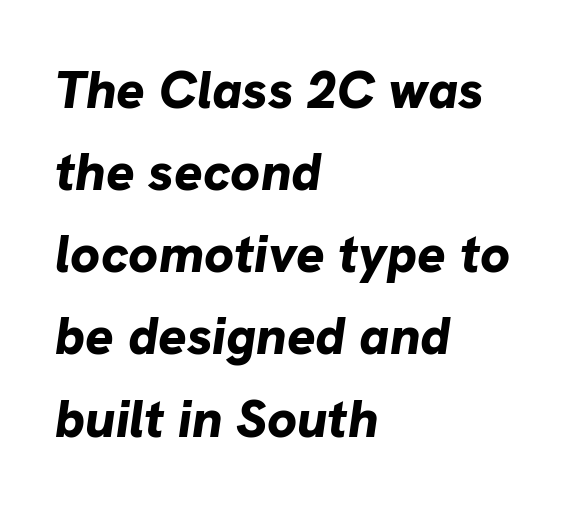
Thick stems and heavy bowls — unmistakably bold. This block has exactly the height ordinary leading produces. Designer's note — italics engaged. Descenders are the only things crossing below the line. Every row of glyphs begins at an identical x-position on the left.
